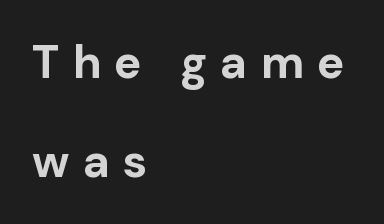
{"serif": "no", "italic": "no", "bold": "yes", "weight": "bold", "width": "normal", "stroke_contrast": "low", "x_height": "medium", "monospaced": "no", "underline": "no", "align": "left", "line_spacing": "loose", "line_spacing_ratio": 2.15, "letter_spacing": "wide", "letter_spacing_em": 0.29, "glyph_px": 46}
